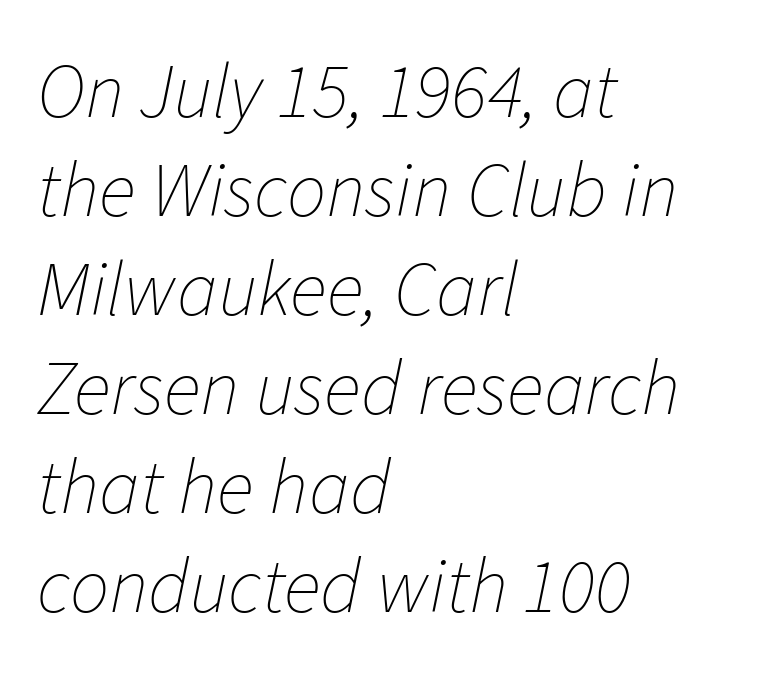
The image shows 78 px thin type, italic (leaning right); set left-aligned, normal line spacing (1.27x), normal letter spacing, not underlined; low stroke contrast and a medium x-height.
